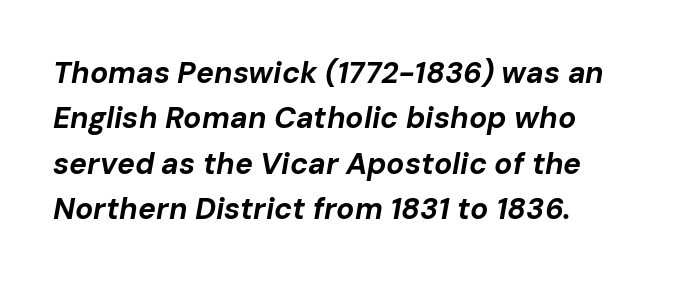
Q: Is the text bold? A: Yes.
Q: Is the text italic (slanted)? A: Yes, it leans right by about 10 degrees.
Q: Is the text underlined? A: No.
Q: Is the spacing between letters normal or unusually wide? A: Normal.
Q: Is the spacing between lines tight, normal or loose? A: Normal.
Q: Width (condensed, normal, or wide)? A: Normal.
Q: Stroke contrast? A: Low.
Q: x-height? A: Medium.
Q: Monospaced? A: No.
